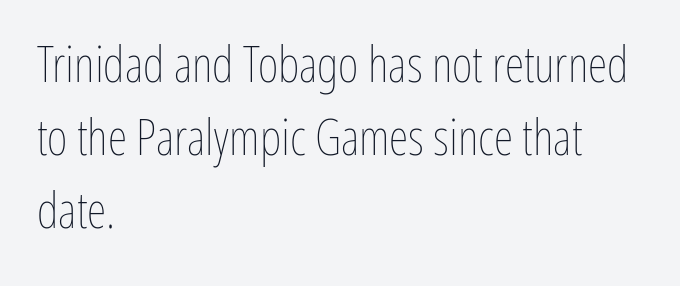
{"italic": "no", "bold": "no", "weight": "thin", "width": "condensed", "stroke_contrast": "low", "x_height": "medium", "monospaced": "no", "underline": "no", "align": "left", "line_spacing": "normal", "line_spacing_ratio": 1.46, "letter_spacing": "normal", "letter_spacing_em": 0.0, "glyph_px": 50}
